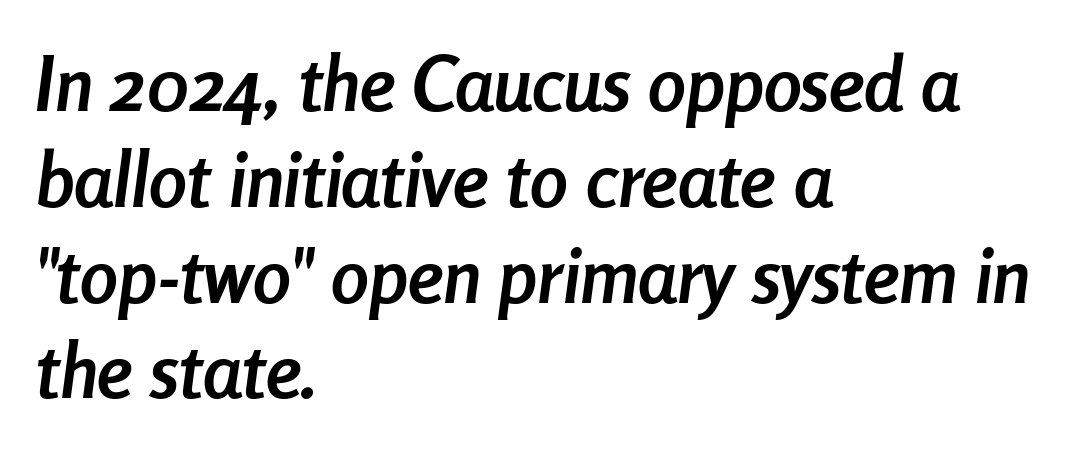
Q: Is the text bold? A: Yes.
Q: Is the text italic (slanted)? A: Yes, it leans right by about 8 degrees.
Q: Is the text underlined? A: No.
Q: How is the paragraph aligned? A: Left-aligned.
Q: Is the spacing between letters normal or unusually wide? A: Normal.
Q: Is the spacing between lines tight, normal or loose? A: Normal.
Q: Width (condensed, normal, or wide)? A: Condensed.
Q: Stroke contrast? A: Low.
Q: x-height? A: Medium.
Q: Monospaced? A: No.
